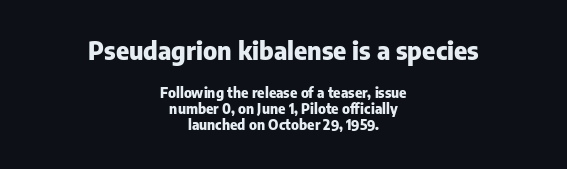
I'd describe the lettering as bold — thick and assertive. A roman cut, with each character standing at attention. The letters in the upper block stand taller than those in the block below. Default kerning and tracking; the words read as compact shapes.
